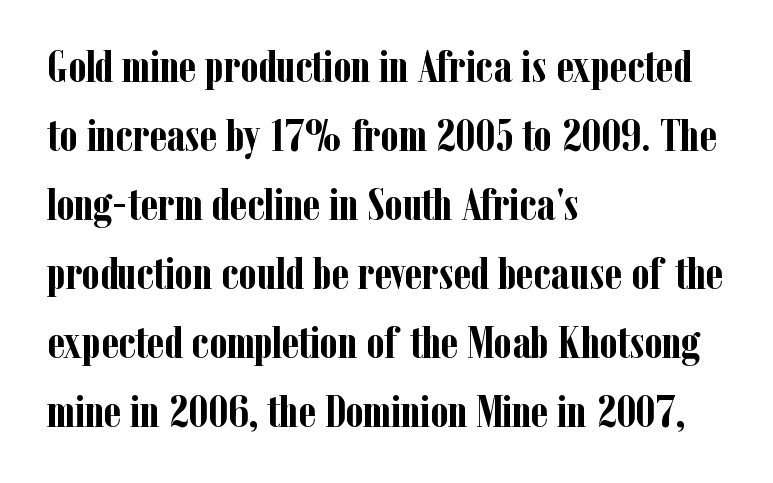
Do the characters align in a grid? No, the font is proportional. The typesetting leans heavy: a genuine bold. Each letter's strokes conclude with small projecting serifs. How are the letters spaced? Ordinarily, with no added tracking.
